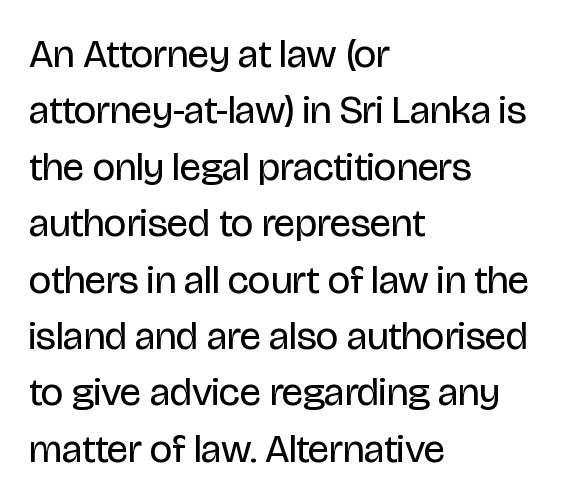
The image shows 40 px regular-weight, condensed sans-serif type, upright; set left-aligned, normal line spacing (1.41x), normal letter spacing, not underlined; low stroke contrast and a large x-height.
